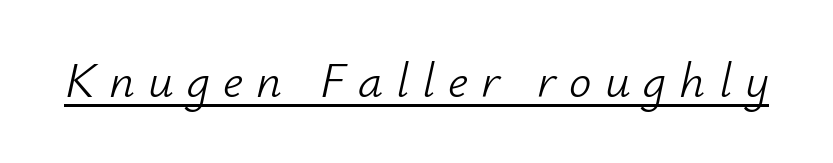
{"italic": "yes", "lean": "right", "slant_degrees": 12, "bold": "no", "weight": "light", "width": "normal", "stroke_contrast": "low", "x_height": "small", "monospaced": "no", "underline": "yes", "letter_spacing": "wide", "letter_spacing_em": 0.26, "glyph_px": 50}
